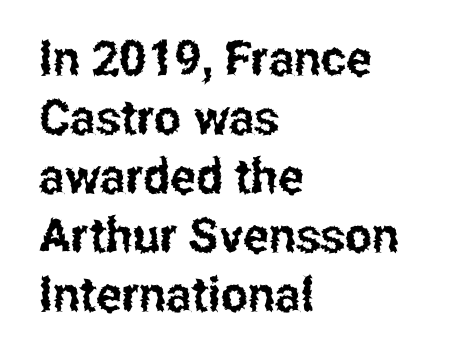
Q: Is the text italic (slanted)? A: No, it is upright.
Q: Is the typeface a serif or a sans-serif typeface? A: Sans-serif.
Q: Is the text underlined? A: No.
Q: How is the paragraph aligned? A: Left-aligned.
Q: Is the spacing between letters normal or unusually wide? A: Normal.
Q: Width (condensed, normal, or wide)? A: Condensed.
Q: Stroke contrast? A: Low.
Q: x-height? A: Medium.
Q: Monospaced? A: No.
